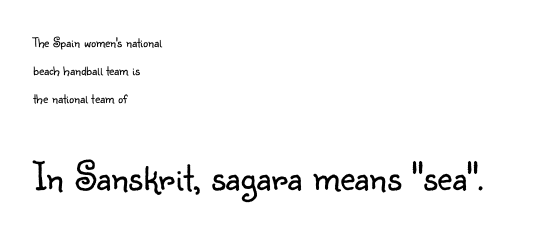
{"serif": "no", "italic": "no", "bold": "no", "weight": "light", "width": "normal", "stroke_contrast": "low", "x_height": "small", "monospaced": "no", "underline": "no", "align": "left", "line_spacing": "loose", "line_spacing_ratio": 1.99, "letter_spacing": "normal", "letter_spacing_em": 0.0, "larger_block": "second", "size_ratio": 2.93, "glyph_px": 41}
